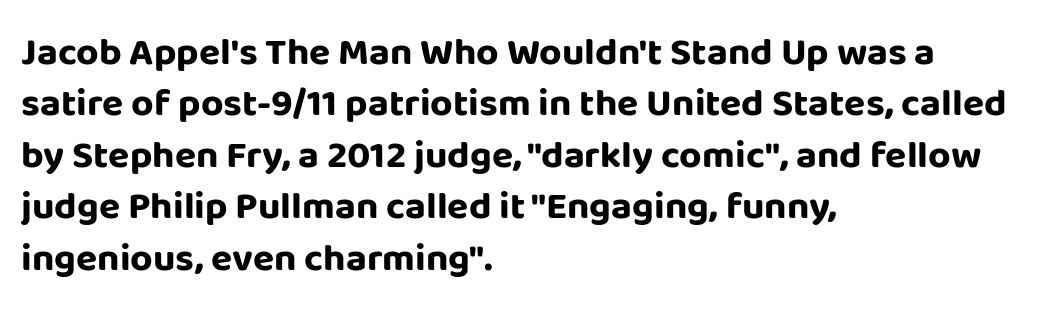
Q: Is the text bold? A: Yes.
Q: Is the text italic (slanted)? A: No, it is upright.
Q: Is the typeface a serif or a sans-serif typeface? A: Sans-serif.
Q: Is the text underlined? A: No.
Q: How is the paragraph aligned? A: Left-aligned.
Q: Is the spacing between letters normal or unusually wide? A: Normal.
Q: Is the spacing between lines tight, normal or loose? A: Normal.
Q: Width (condensed, normal, or wide)? A: Normal.
Q: Stroke contrast? A: Low.
Q: x-height? A: Large.
Q: Monospaced? A: No.
